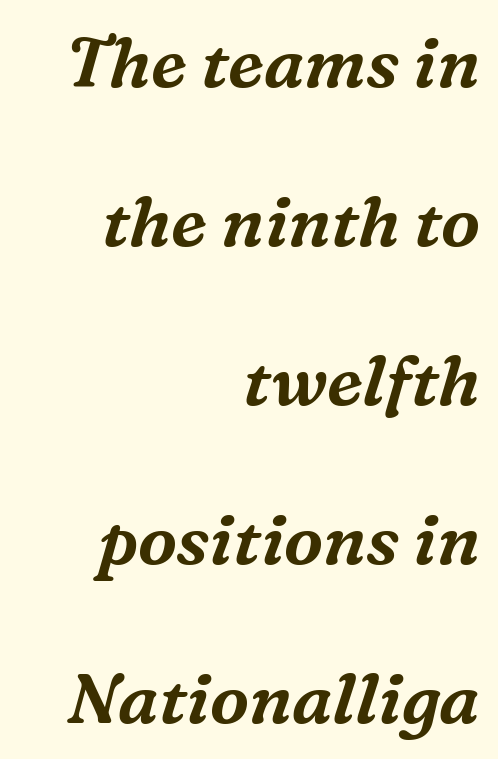
The image shows 70 px serif type, italic (leaning right); set right-aligned, loose line spacing (2.27x), normal letter spacing, not underlined; medium stroke contrast and a medium x-height.
